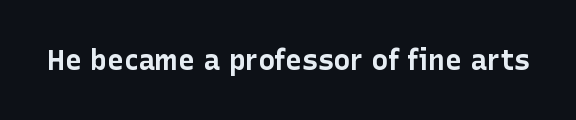
Q: Is the text bold? A: Yes.
Q: Is the text italic (slanted)? A: No, it is upright.
Q: Is the typeface a serif or a sans-serif typeface? A: Sans-serif.
Q: Is the text underlined? A: No.
Q: Is the spacing between letters normal or unusually wide? A: Normal.
Q: Width (condensed, normal, or wide)? A: Normal.
Q: Stroke contrast? A: Low.
Q: x-height? A: Medium.
Q: Monospaced? A: No.
